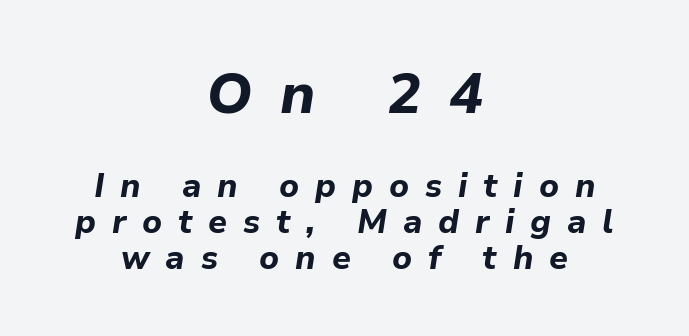
Q: Is the text bold? A: Yes.
Q: Is the text italic (slanted)? A: Yes, it leans right by about 9 degrees.
Q: Is the text underlined? A: No.
Q: How is the paragraph aligned? A: Centered.
Q: Is the spacing between letters normal or unusually wide? A: Unusually wide.
Q: Is the spacing between lines tight, normal or loose? A: Tight.
Q: Which block of text is set in a larger size, the first (top) or the second (bottom)? A: The first (top) one.
Q: Width (condensed, normal, or wide)? A: Normal.
Q: Stroke contrast? A: Low.
Q: x-height? A: Medium.
Q: Monospaced? A: No.
